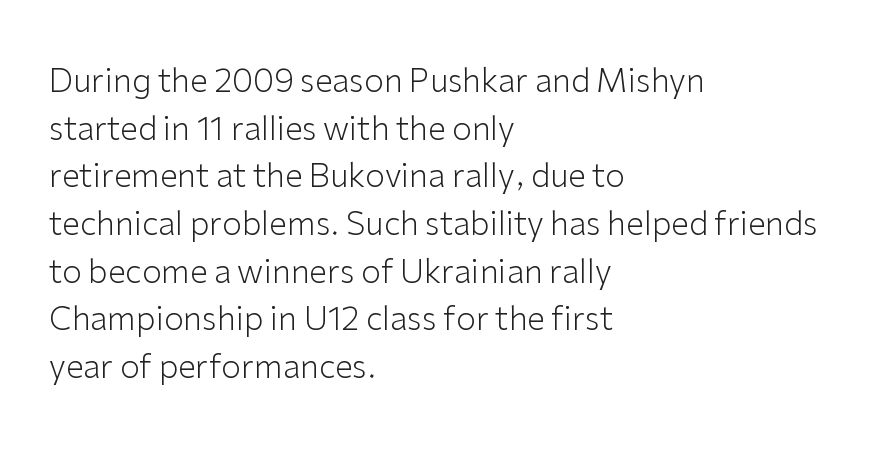
{"serif": "no", "italic": "no", "bold": "no", "weight": "light", "width": "normal", "stroke_contrast": "low", "x_height": "medium", "monospaced": "no", "underline": "no", "align": "left", "line_spacing": "normal", "line_spacing_ratio": 1.49, "letter_spacing": "normal", "letter_spacing_em": 0.0, "glyph_px": 32}
